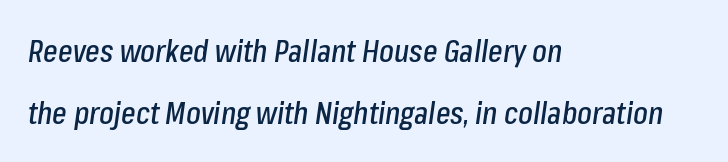
{"italic": "yes", "lean": "right", "slant_degrees": 8, "width": "condensed", "stroke_contrast": "low", "x_height": "medium", "monospaced": "no", "underline": "no", "align": "left", "line_spacing": "loose", "line_spacing_ratio": 2.01, "letter_spacing": "normal", "letter_spacing_em": 0.0, "glyph_px": 31}
